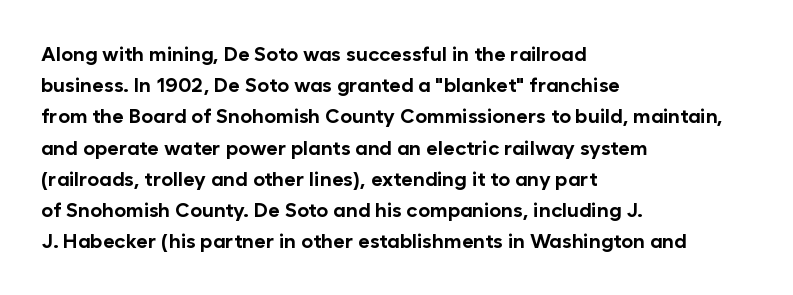
Beneath every word, the page is bare. The letterforms sit shoulder to shoulder at normal distance. The typesetter chose a ragged-right arrangement here. What weight is shown? A full bold with thick strokes.
